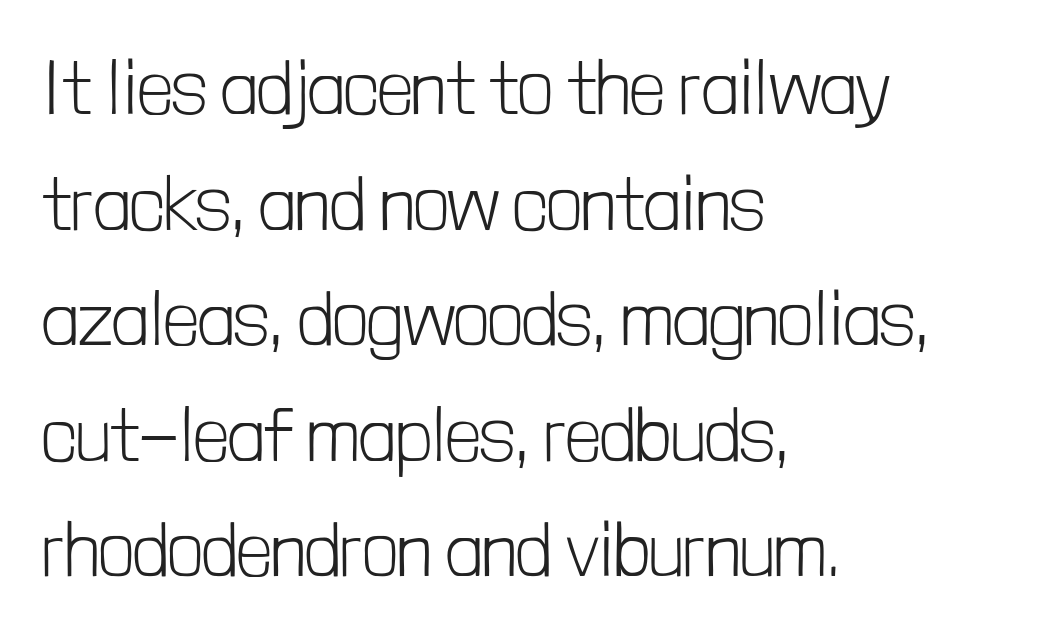
{"serif": "no", "italic": "no", "bold": "no", "weight": "light", "width": "condensed", "stroke_contrast": "low", "x_height": "medium", "monospaced": "no", "underline": "no", "align": "left", "line_spacing": "normal", "line_spacing_ratio": 1.52, "letter_spacing": "normal", "letter_spacing_em": 0.0, "glyph_px": 76}
